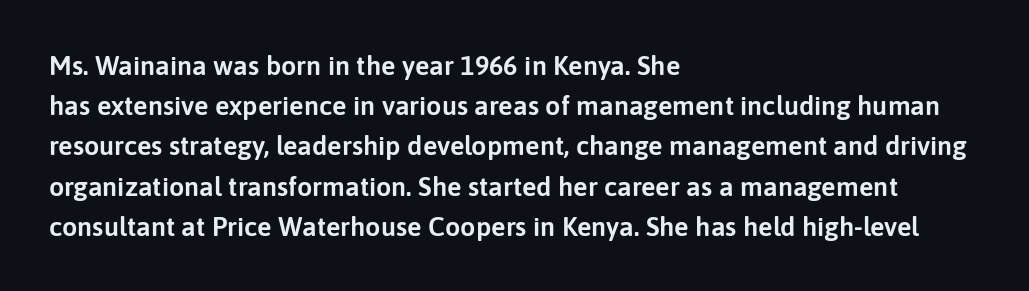
Summary of vertical rhythm: regular, with standard interline spacing. No italicization has been applied; the sample stays upright. One-word summary of the alignment: left. The line texture is even and compact thanks to regular tracking. The space directly below the letters is spotless.
